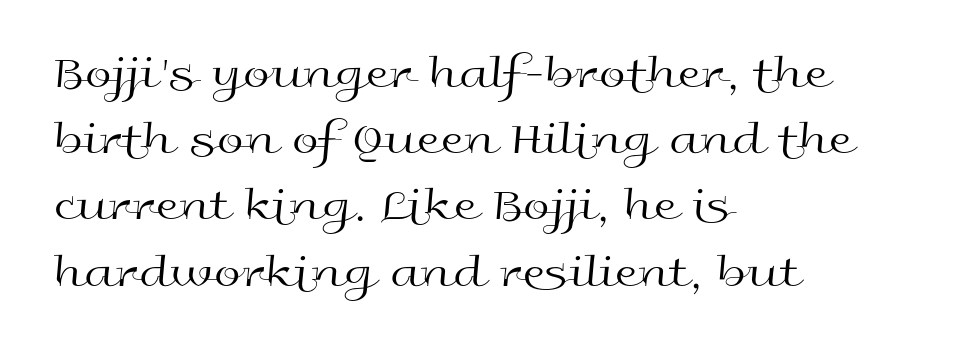
The image shows 48 px regular-weight, wide sans-serif type, upright; set left-aligned, normal line spacing (1.38x), normal letter spacing, not underlined; a medium x-height.
